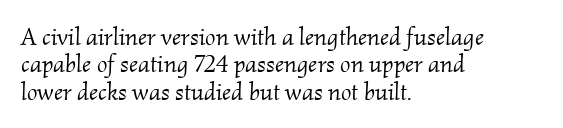
The image shows 25 px text type, italic (leaning right); set left-aligned, tight line spacing (1.1x), normal letter spacing, not underlined.
